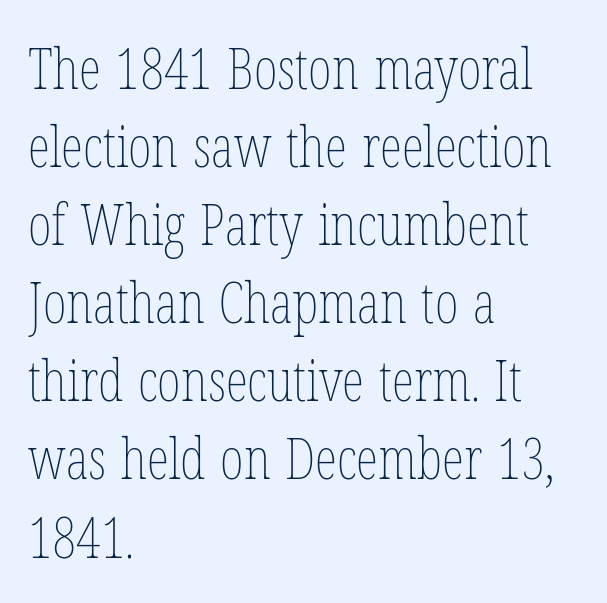
Notice how descenders clear the ascenders below comfortably — that's standard leading. Line beginnings align vertically; line endings do not. The passage shown is not bold in any degree. Designer's note — italics off, roman on. A bare baseline throughout the passage.
